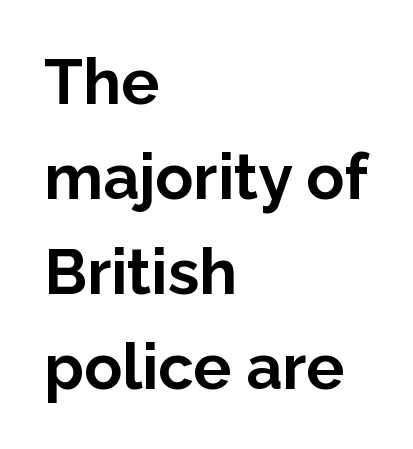
The image shows 63 px bold sans-serif type, upright; set left-aligned, normal line spacing (1.51x), normal letter spacing, not underlined; low stroke contrast and a medium x-height.
